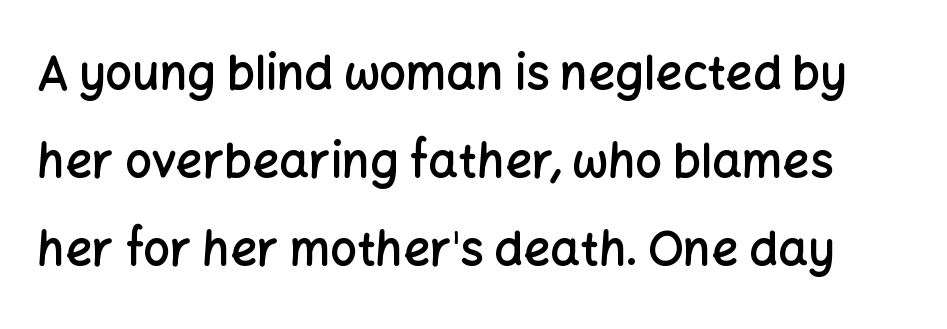
Spacing verdict: proportional, widths tailored to each character. A bit beefed up — I'd call it semibold rather than bold. Decoration check: the copy has no underline. Every stem runs plumb, perpendicular to the baseline. Grotesque or geometric, the face here clearly has no serifs.
